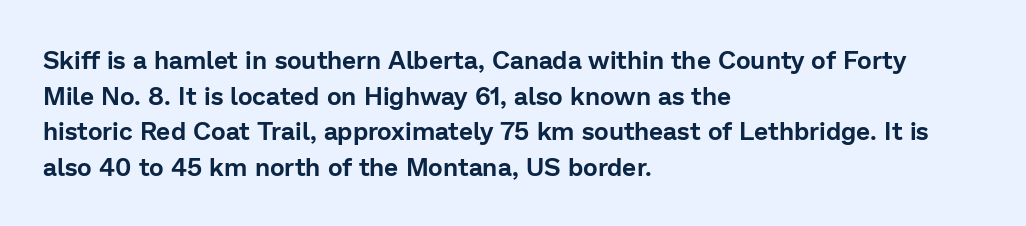
Glyph-to-glyph distance matches everyday printed text. The baseline area is clear. These lines are set flush left with a ragged right edge. Designer's note — italics off, roman on. The rendering uses a moderate line-height, typical for paragraphs.
